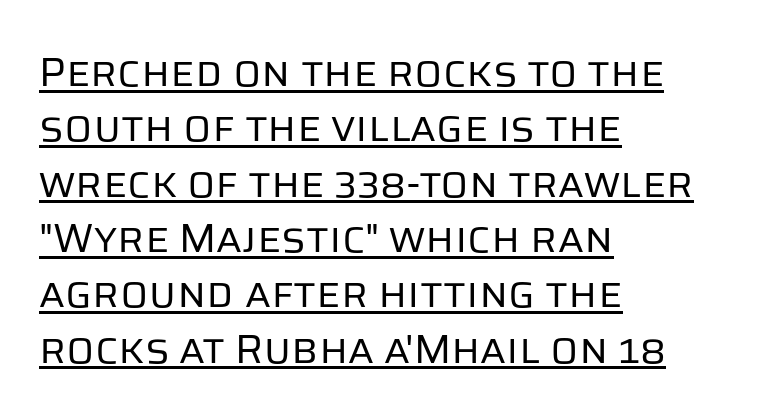
The image shows 41 px regular-weight sans-serif type, upright; set left-aligned, normal line spacing (1.35x), normal letter spacing, underlined; low stroke contrast and a large x-height.
